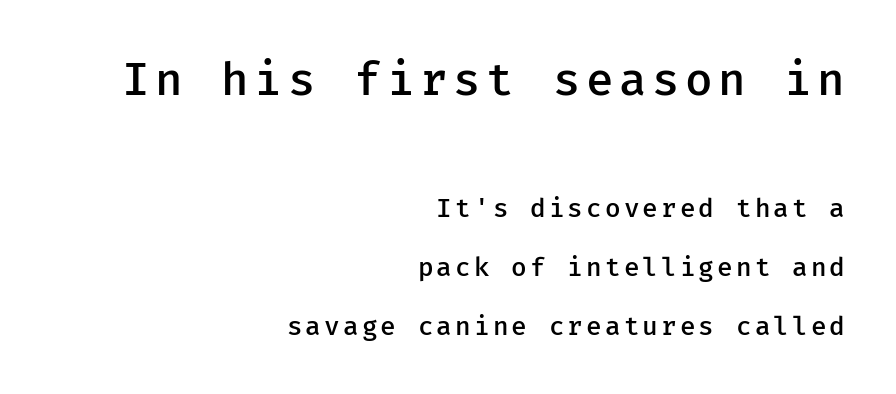
{"serif": "no", "italic": "no", "bold": "semi", "weight": "semibold", "width": "normal", "stroke_contrast": "low", "x_height": "medium", "underline": "no", "align": "right", "line_spacing": "loose", "line_spacing_ratio": 2.27, "larger_block": "first", "size_ratio": 1.77, "glyph_px": 46}
